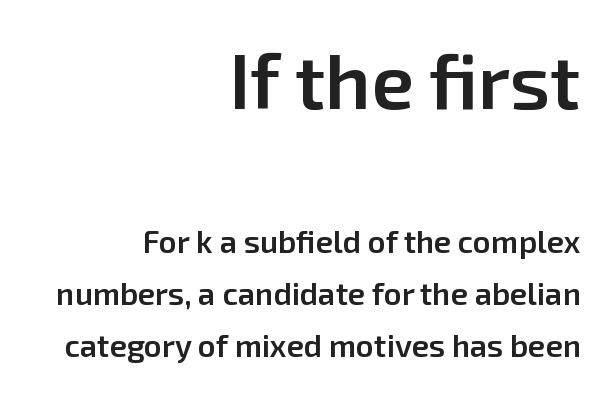
Q: Is the text bold? A: Semi-bold.
Q: Is the text italic (slanted)? A: No, it is upright.
Q: Is the typeface a serif or a sans-serif typeface? A: Sans-serif.
Q: Is the text underlined? A: No.
Q: How is the paragraph aligned? A: Right-aligned.
Q: Is the spacing between letters normal or unusually wide? A: Normal.
Q: Is the spacing between lines tight, normal or loose? A: Normal.
Q: Which block of text is set in a larger size, the first (top) or the second (bottom)? A: The first (top) one.
Q: Width (condensed, normal, or wide)? A: Normal.
Q: Stroke contrast? A: Low.
Q: x-height? A: Medium.
Q: Monospaced? A: No.
